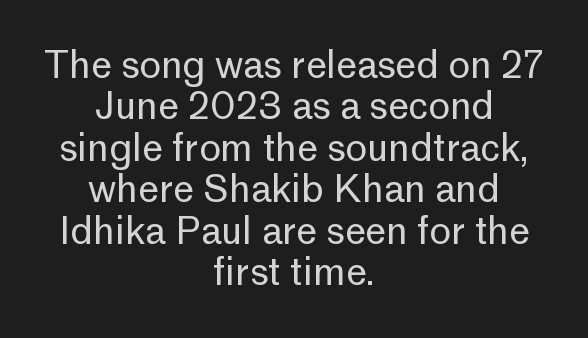
Q: Is the text bold? A: No.
Q: Is the text italic (slanted)? A: No, it is upright.
Q: Is the typeface a serif or a sans-serif typeface? A: Sans-serif.
Q: Is the text underlined? A: No.
Q: How is the paragraph aligned? A: Centered.
Q: Is the spacing between letters normal or unusually wide? A: Normal.
Q: Is the spacing between lines tight, normal or loose? A: Tight.
Q: Width (condensed, normal, or wide)? A: Normal.
Q: Stroke contrast? A: Low.
Q: x-height? A: Medium.
Q: Monospaced? A: No.
